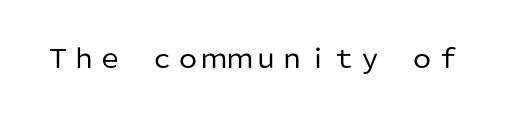
{"italic": "no", "bold": "no", "underline": "no", "letter_spacing": "normal", "letter_spacing_em": 0.0, "glyph_px": 26}
